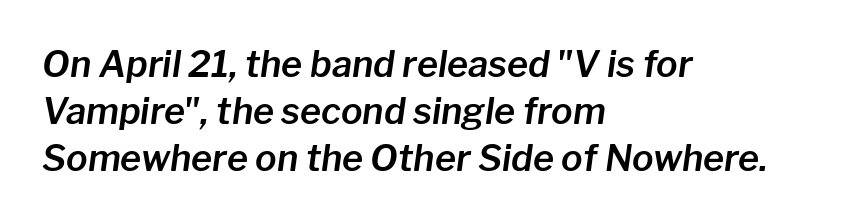
{"italic": "yes", "lean": "right", "slant_degrees": 8, "width": "normal", "stroke_contrast": "low", "x_height": "medium", "monospaced": "no", "underline": "no", "align": "left", "line_spacing": "normal", "line_spacing_ratio": 1.3, "letter_spacing": "normal", "letter_spacing_em": 0.0, "glyph_px": 36}
